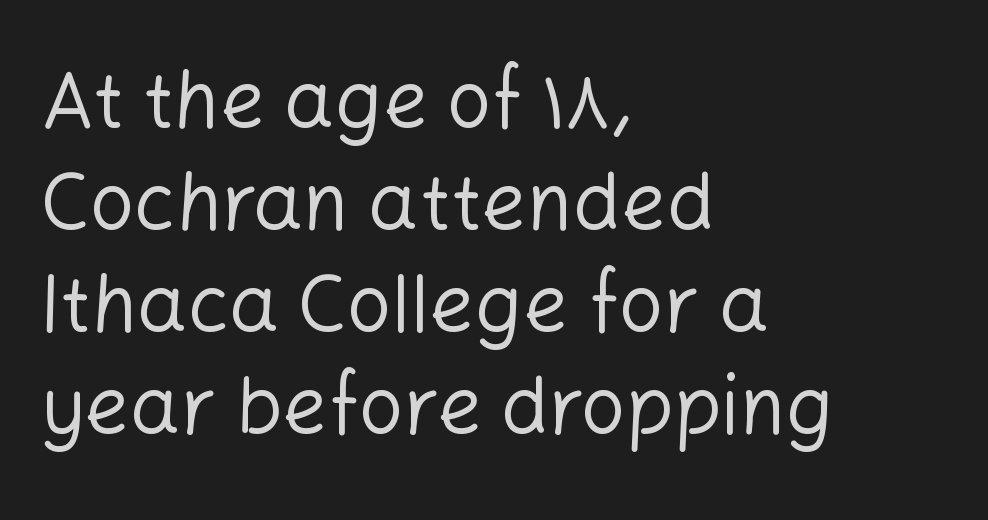
{"serif": "no", "italic": "no", "bold": "no", "weight": "regular", "width": "normal", "stroke_contrast": "low", "x_height": "medium", "monospaced": "no", "underline": "no", "align": "left", "line_spacing": "normal", "line_spacing_ratio": 1.29, "letter_spacing": "normal", "letter_spacing_em": 0.0, "glyph_px": 79}
